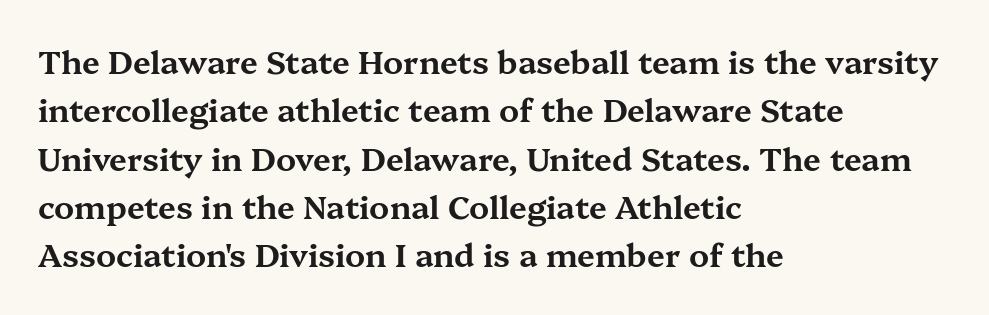
The image shows 32 px wide serif type, upright; set left-aligned, normal line spacing (1.51x), normal letter spacing, not underlined; medium stroke contrast and a medium x-height.
